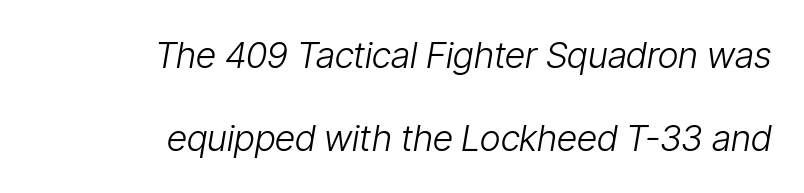
{"italic": "yes", "lean": "right", "slant_degrees": 9, "bold": "no", "weight": "light", "width": "condensed", "stroke_contrast": "low", "x_height": "medium", "monospaced": "no", "underline": "no", "align": "right", "line_spacing": "loose", "line_spacing_ratio": 2.3, "letter_spacing": "normal", "letter_spacing_em": 0.0, "glyph_px": 36}
